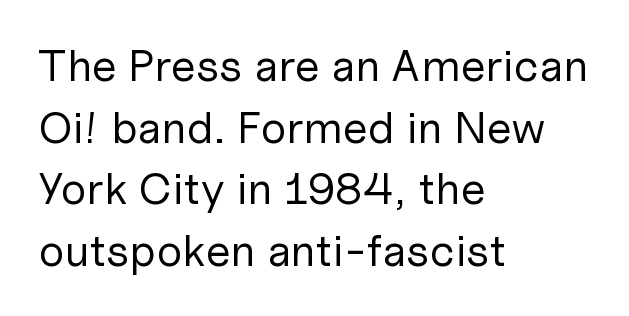
The image shows 45 px regular-weight sans-serif type, upright; set left-aligned, normal line spacing (1.37x), normal letter spacing, not underlined; low stroke contrast and a medium x-height.
